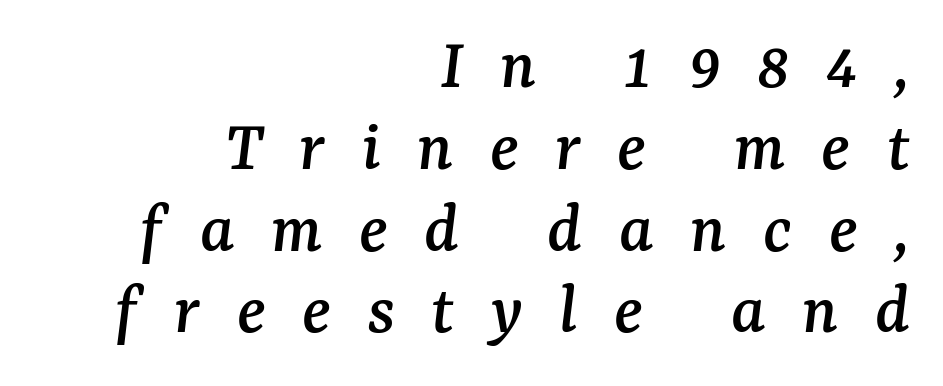
The image shows 73 px serif type, italic (leaning right); set right-aligned, tight line spacing (1.12x), unusually wide letter spacing (+0.5 em), not underlined; medium stroke contrast and a medium x-height.
